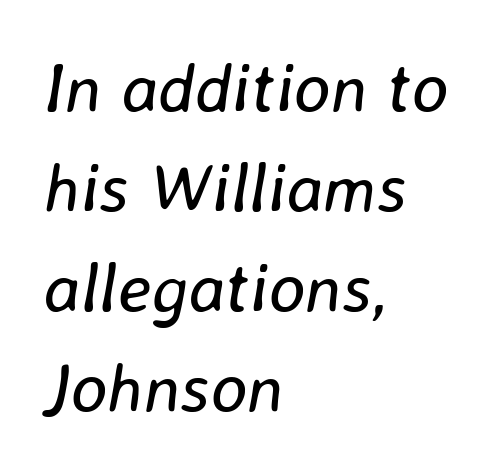
The image shows 69 px regular-weight type, italic (leaning right); set left-aligned, normal line spacing (1.45x), normal letter spacing, not underlined; low stroke contrast and a medium x-height.
